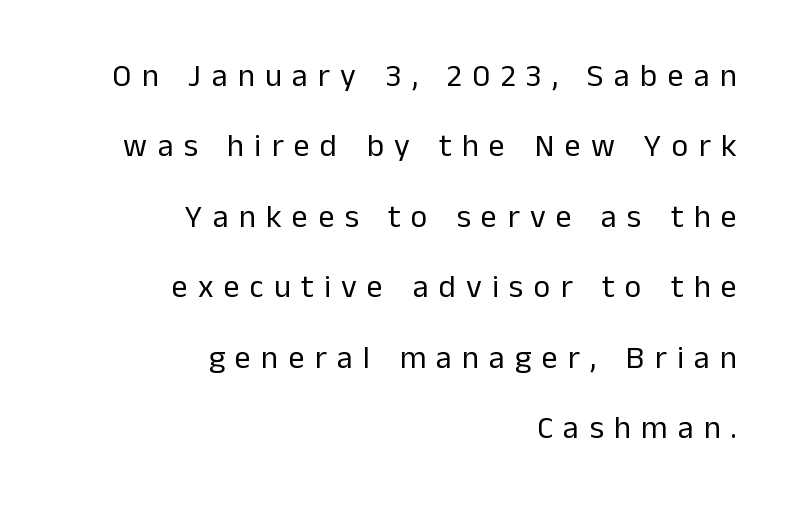
{"serif": "no", "italic": "no", "bold": "no", "weight": "regular", "width": "normal", "stroke_contrast": "low", "x_height": "medium", "monospaced": "no", "underline": "no", "align": "right", "line_spacing": "loose", "line_spacing_ratio": 2.2, "letter_spacing": "wide", "letter_spacing_em": 0.32, "glyph_px": 32}
